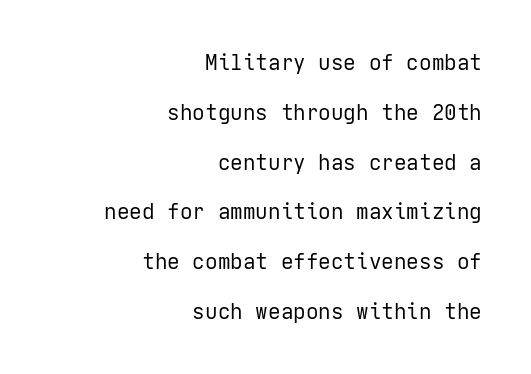
{"italic": "no", "bold": "no", "underline": "no", "align": "right", "line_spacing": "loose", "line_spacing_ratio": 2.37, "letter_spacing": "normal", "letter_spacing_em": 0.0, "glyph_px": 21}
